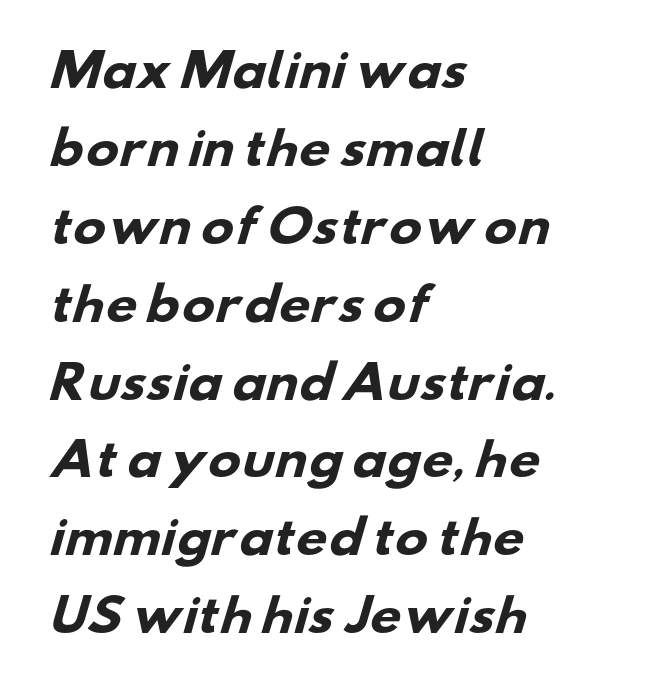
The image shows 44 px heavy, wide sans-serif type; set left-aligned, line spacing 1.77x, normal letter spacing, not underlined; low stroke contrast and a small x-height.
